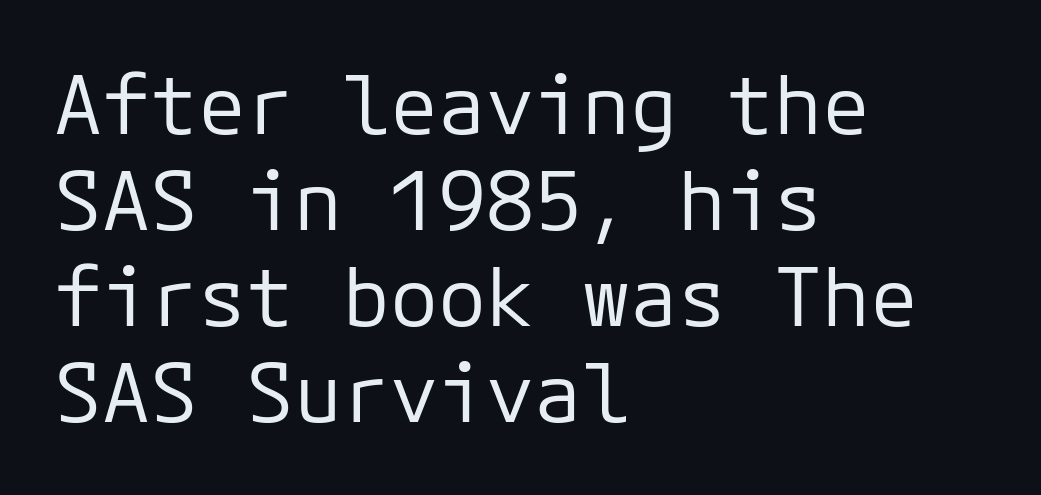
The image shows 80 px regular-weight sans-serif type, upright; set left-aligned, line spacing 1.2x, normal letter spacing, not underlined; low stroke contrast and a medium x-height.
